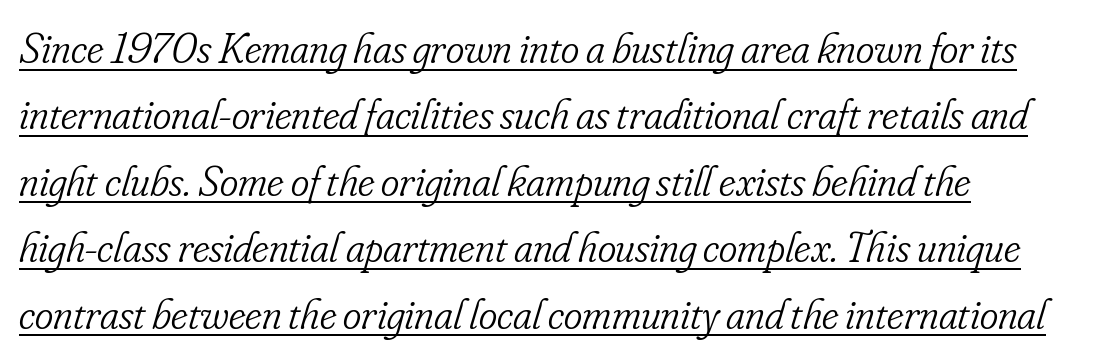
In terms of leading, this rendering sits right in the middle. Little horizontal feet cap the strokes, marking this as serif type. Compared with a centered layout, this one pins lines to the left instead. A typesetter would call this proportional, since set widths differ per character.
